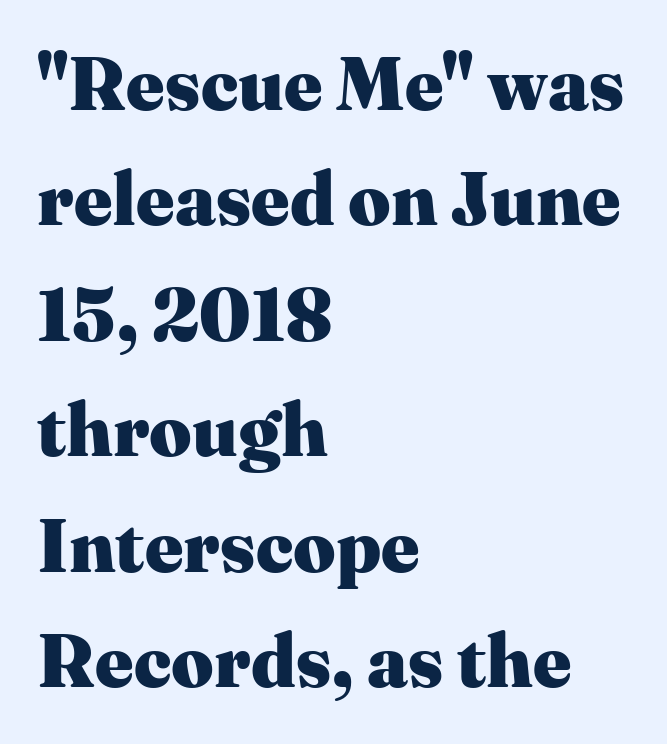
{"serif": "yes", "italic": "no", "bold": "yes", "weight": "heavy", "width": "normal", "stroke_contrast": "medium", "x_height": "medium", "monospaced": "no", "underline": "no", "align": "left", "line_spacing": "normal", "line_spacing_ratio": 1.56, "letter_spacing": "normal", "letter_spacing_em": 0.0, "glyph_px": 74}
